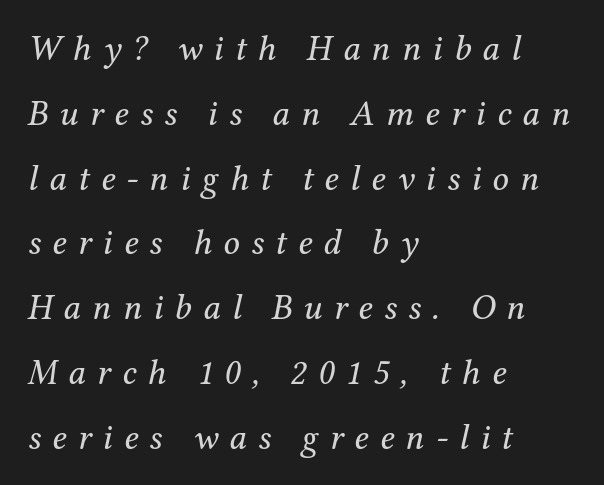
{"serif": "yes", "italic": "yes", "lean": "right", "slant_degrees": 12, "bold": "no", "weight": "regular", "width": "normal", "stroke_contrast": "medium", "x_height": "medium", "monospaced": "no", "underline": "no", "align": "left", "line_spacing_ratio": 1.8, "letter_spacing": "wide", "letter_spacing_em": 0.31, "glyph_px": 36}
